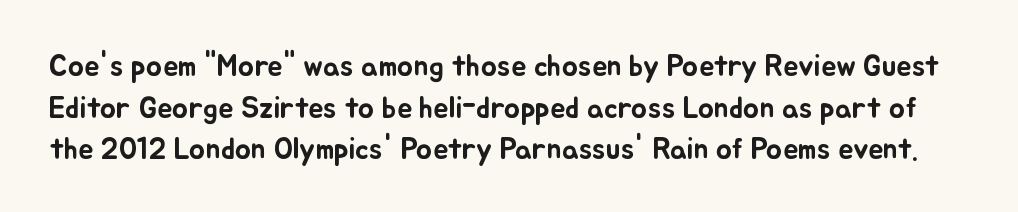
{"italic": "no", "width": "normal", "stroke_contrast": "low", "x_height": "small", "monospaced": "no", "underline": "no", "line_spacing": "normal", "line_spacing_ratio": 1.39, "letter_spacing": "normal", "letter_spacing_em": 0.0, "glyph_px": 30}
